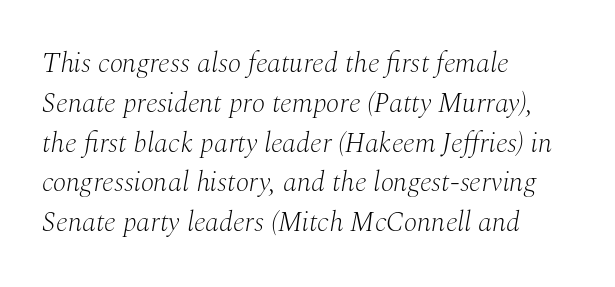
The image shows 28 px light serif type, italic (leaning right); set left-aligned, normal line spacing (1.42x), normal letter spacing, not underlined; medium stroke contrast and a medium x-height.
